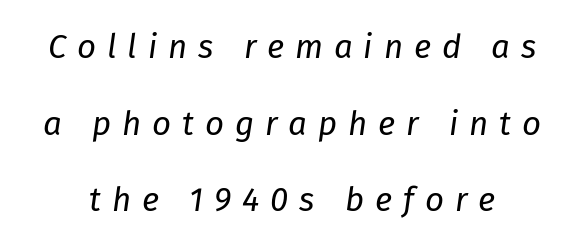
Q: Is the text bold? A: No.
Q: Is the text italic (slanted)? A: Yes, it leans right by about 8 degrees.
Q: Is the text underlined? A: No.
Q: Is the spacing between letters normal or unusually wide? A: Unusually wide.
Q: Is the spacing between lines tight, normal or loose? A: Loose.
Q: Width (condensed, normal, or wide)? A: Normal.
Q: Stroke contrast? A: Low.
Q: x-height? A: Medium.
Q: Monospaced? A: No.
